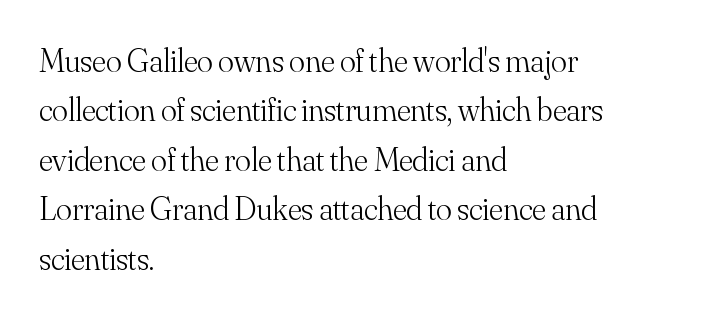
The image shows 33 px light serif type, upright; set left-aligned, normal line spacing (1.5x), normal letter spacing, not underlined; medium stroke contrast and a small x-height.
